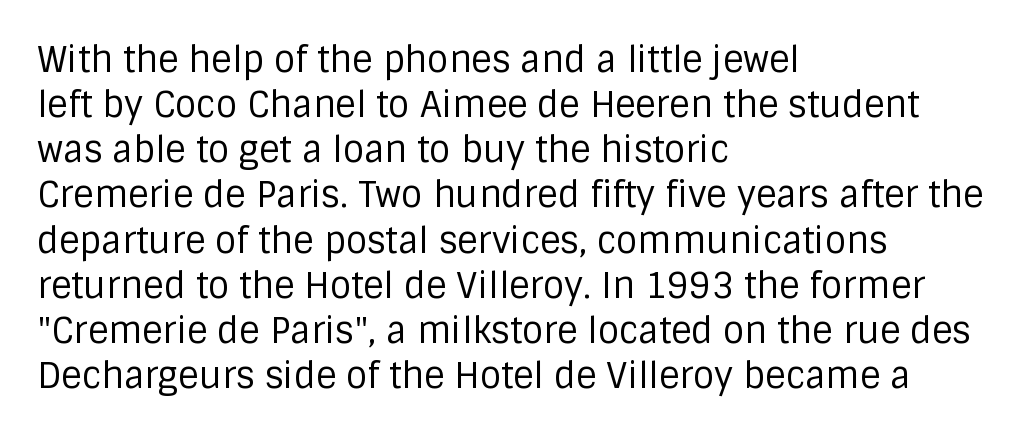
The image shows 35 px regular-weight sans-serif type, upright; set left-aligned, normal line spacing (1.29x), normal letter spacing, not underlined; low stroke contrast and a large x-height.
